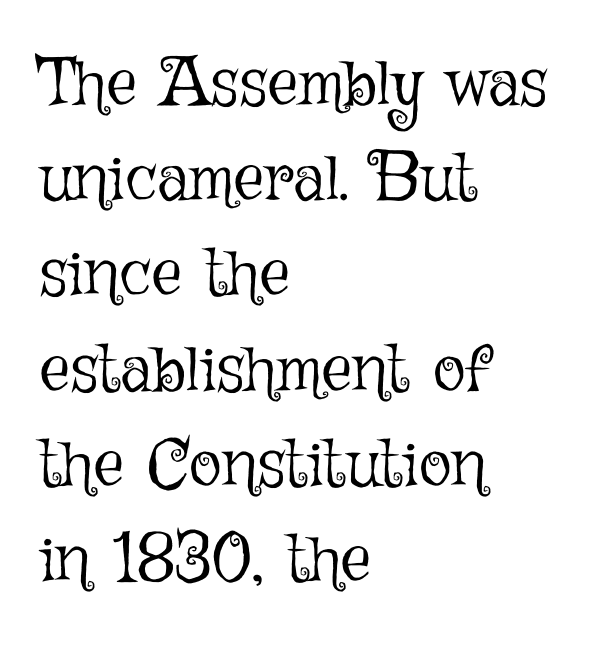
Q: Is the text bold? A: No.
Q: Is the text italic (slanted)? A: No, it is upright.
Q: Is the text underlined? A: No.
Q: How is the paragraph aligned? A: Left-aligned.
Q: Is the spacing between letters normal or unusually wide? A: Normal.
Q: Is the spacing between lines tight, normal or loose? A: Normal.
Q: Width (condensed, normal, or wide)? A: Normal.
Q: Stroke contrast? A: Low.
Q: x-height? A: Medium.
Q: Monospaced? A: No.
